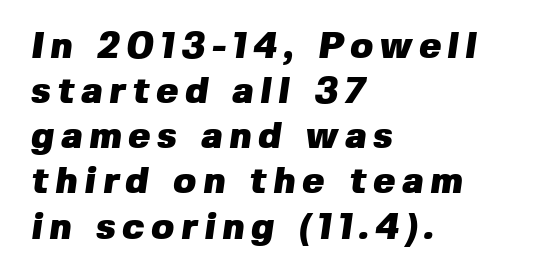
{"serif": "no", "bold": "yes", "weight": "heavy", "width": "normal", "stroke_contrast": "low", "x_height": "medium", "monospaced": "no", "underline": "no", "align": "left", "line_spacing_ratio": 1.22, "glyph_px": 37}
